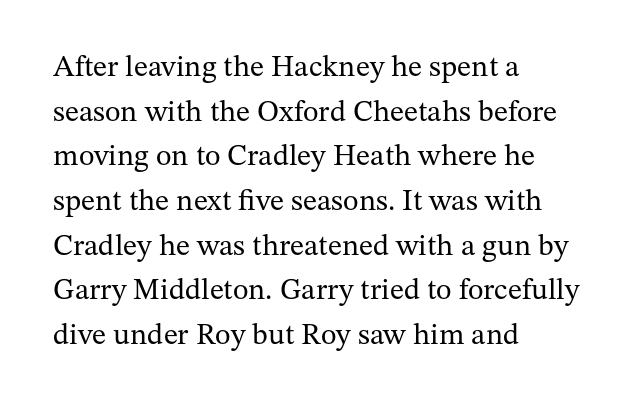
The image shows 30 px regular-weight serif type, upright; set left-aligned, normal line spacing (1.49x), normal letter spacing, not underlined; medium stroke contrast and a medium x-height.
